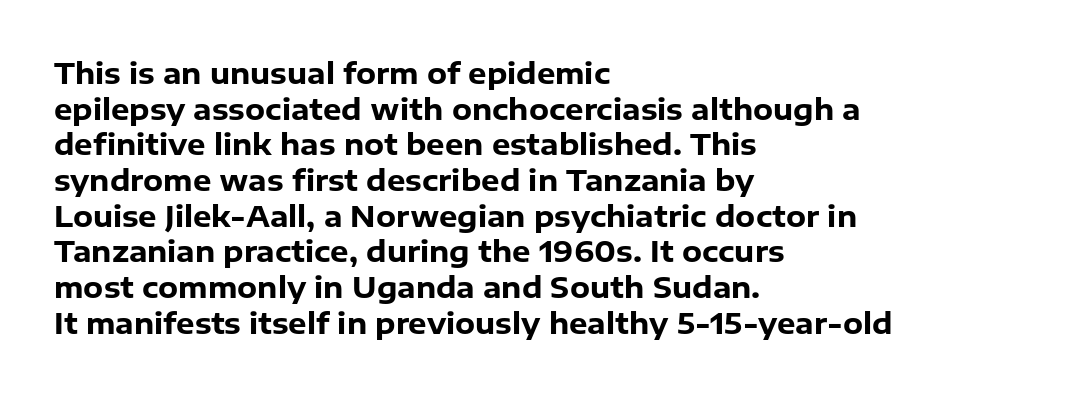
{"serif": "no", "italic": "no", "bold": "yes", "weight": "heavy", "width": "normal", "stroke_contrast": "low", "x_height": "medium", "monospaced": "no", "underline": "no", "align": "left", "line_spacing_ratio": 1.23, "letter_spacing": "normal", "letter_spacing_em": 0.0, "glyph_px": 29}
